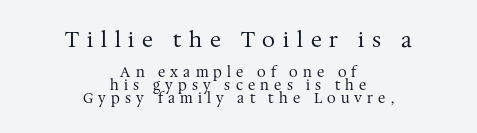
Type size steps down from the first block to the second. Look at the tracking — it's clearly loosened, letters drifting apart. The space between consecutive lines is stingy. Clear beneath every line of the passage. The typesetter chose a symmetrical, centered arrangement here.
